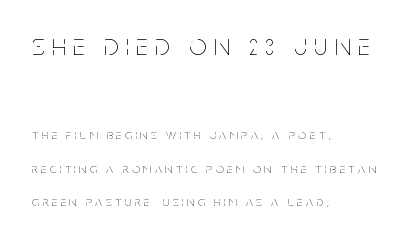
The image shows 30 px thin, condensed type, upright; set left-aligned, loose line spacing (2.4x), unusually wide letter spacing (+0.25 em), not underlined; the first (top) block is 2.14x larger; low stroke contrast and a large x-height.
